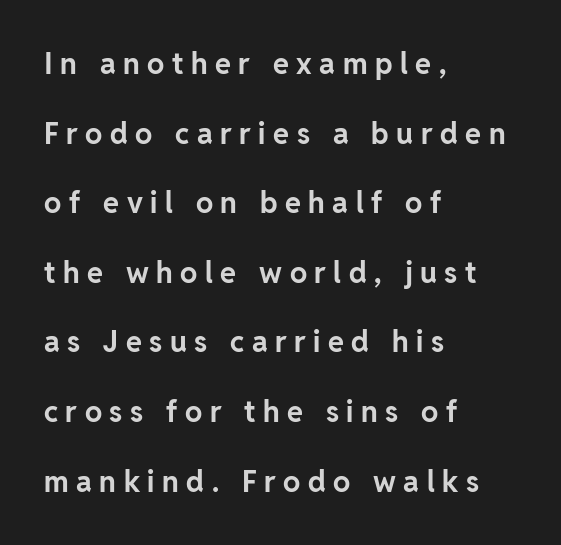
{"serif": "no", "italic": "no", "bold": "yes", "weight": "bold", "width": "normal", "stroke_contrast": "low", "x_height": "medium", "monospaced": "no", "underline": "no", "align": "left", "line_spacing": "loose", "line_spacing_ratio": 2.4, "letter_spacing": "wide", "letter_spacing_em": 0.26, "glyph_px": 29}
